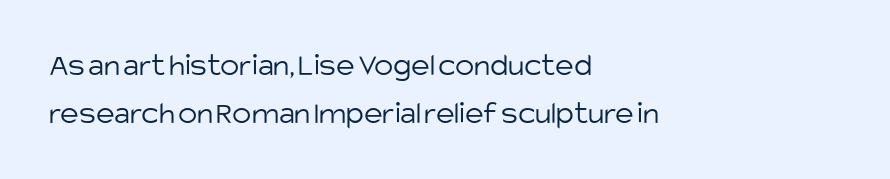
The image shows 32 px light sans-serif type, upright; set left-aligned, normal line spacing (1.5x), normal letter spacing, not underlined; low stroke contrast and a large x-height.
